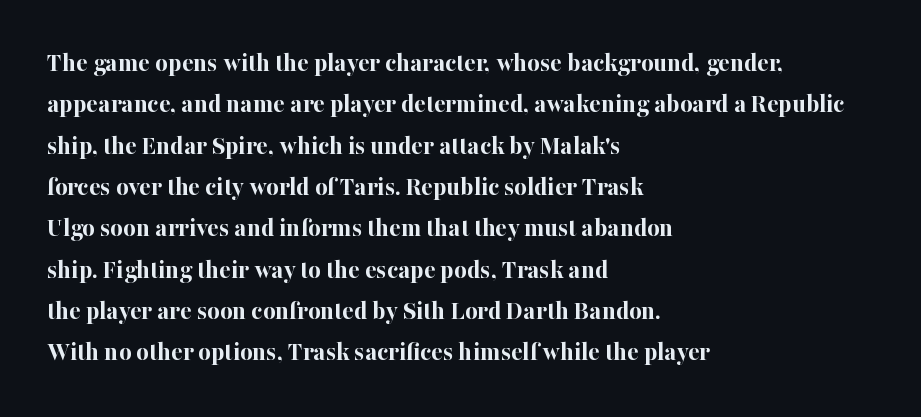
This block has exactly the height ordinary leading produces. The letterforms sit shoulder to shoulder at normal distance. On the weight axis this lands at bold, roughly 700. Line beginnings align vertically; line endings do not. A roman cut, with each character standing at attention.
